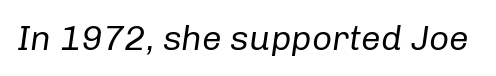
The image shows 35 px regular-weight type, italic (leaning right); set normal letter spacing, not underlined; low stroke contrast and a medium x-height.
